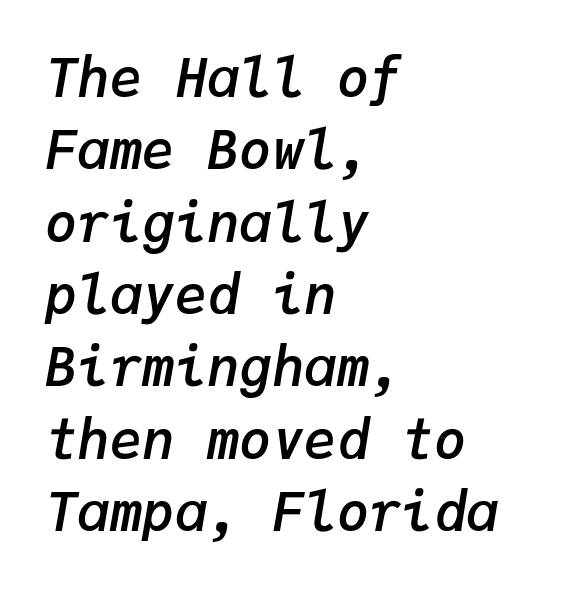
The image shows 54 px semibold type, italic (leaning right), monospaced; set left-aligned, normal line spacing (1.34x), normal letter spacing, not underlined; low stroke contrast and a medium x-height.
